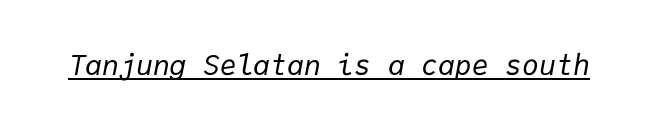
Does the lettering tilt? It does — this is italic. The lettering is marked with a stroke running underneath it. Tracking here is standard; glyphs follow each other at the usual distance. A light-to-regular cut is what we see here. Note the uniform advance width — an 'i' takes as much space as an 'm'.
